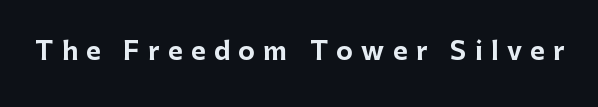
The image shows 25 px bold type, upright; set unusually wide letter spacing (+0.34 em), not underlined.
